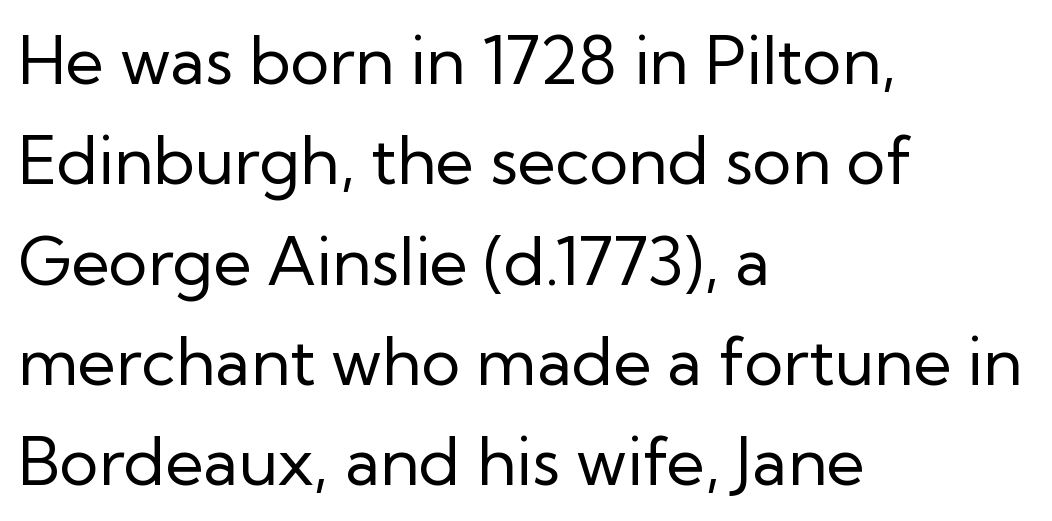
The image shows 66 px regular-weight sans-serif type, upright; set left-aligned, normal line spacing (1.52x), normal letter spacing, not underlined; low stroke contrast and a medium x-height.
